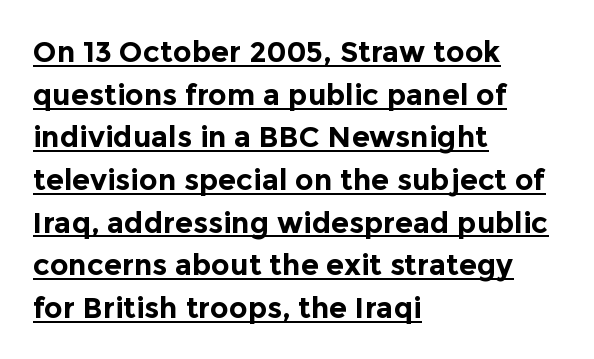
{"serif": "no", "italic": "no", "bold": "yes", "weight": "bold", "width": "normal", "x_height": "medium", "monospaced": "no", "underline": "yes", "align": "left", "line_spacing": "normal", "line_spacing_ratio": 1.47, "letter_spacing": "normal", "letter_spacing_em": 0.0, "glyph_px": 29}
